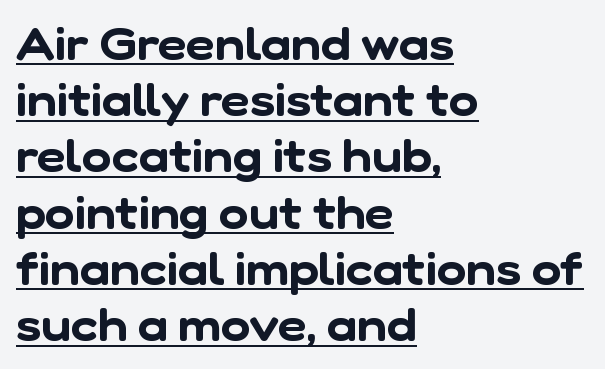
The image shows 45 px sans-serif type; set left-aligned, normal line spacing (1.25x), normal letter spacing, underlined; low stroke contrast and a medium x-height.
